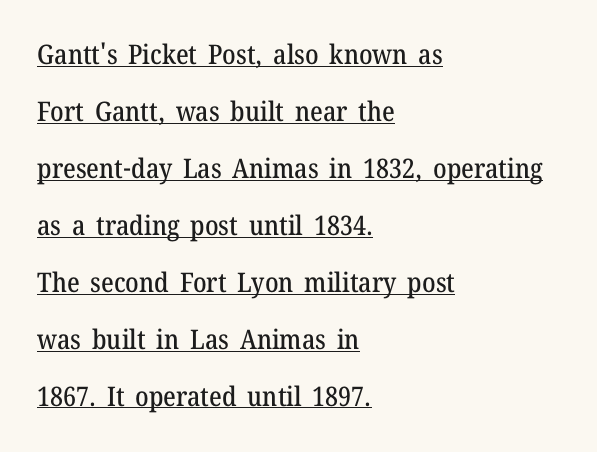
Q: Is the text italic (slanted)? A: No, it is upright.
Q: Is the text underlined? A: Yes.
Q: How is the paragraph aligned? A: Left-aligned.
Q: Is the spacing between letters normal or unusually wide? A: Normal.
Q: Is the spacing between lines tight, normal or loose? A: Loose.
